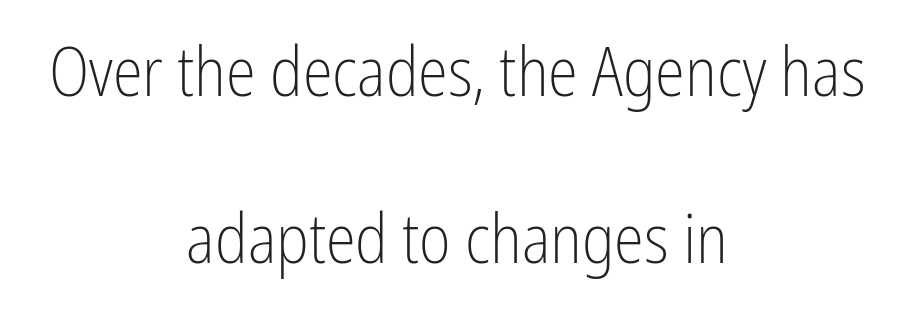
The image shows 68 px light, condensed sans-serif type, upright; set centered, loose line spacing (2.45x), normal letter spacing, not underlined; low stroke contrast and a medium x-height.
